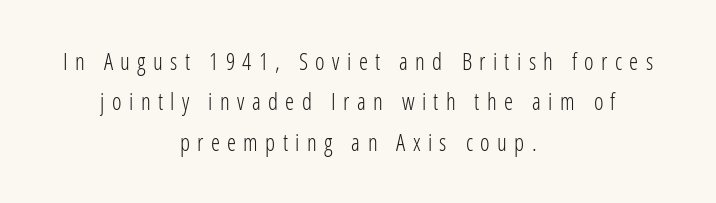
Do the letters lean? They stand straight. Quick note: underline off. Caption: multi-line text, centered on the measure. Caption: face not bold, strokes unweighted.
